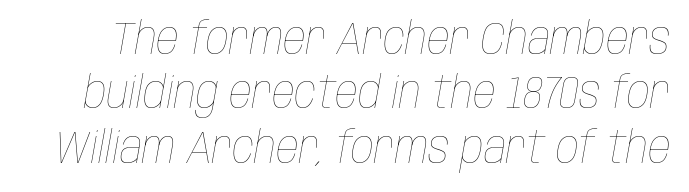
The image shows 45 px thin, condensed type, italic (leaning right); set line spacing 1.21x, normal letter spacing, not underlined; low stroke contrast and a large x-height.
